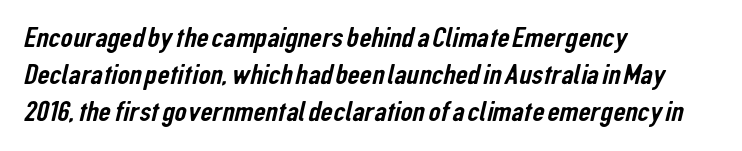
The image shows 30 px condensed sans-serif type; set left-aligned, line spacing 1.24x, normal letter spacing, not underlined; low stroke contrast and a medium x-height.
